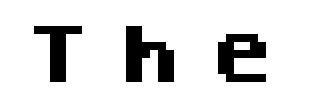
As a designer I'd log this as weight 700, bold. The text was rendered using a sans face with plain stroke endings. The rendering inserts visible extra space after every character. Do the characters align in a grid? No, the font is proportional.
